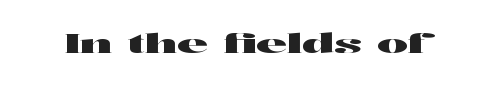
Q: Is the text italic (slanted)? A: No, it is upright.
Q: Is the text underlined? A: No.
Q: Is the spacing between letters normal or unusually wide? A: Normal.
